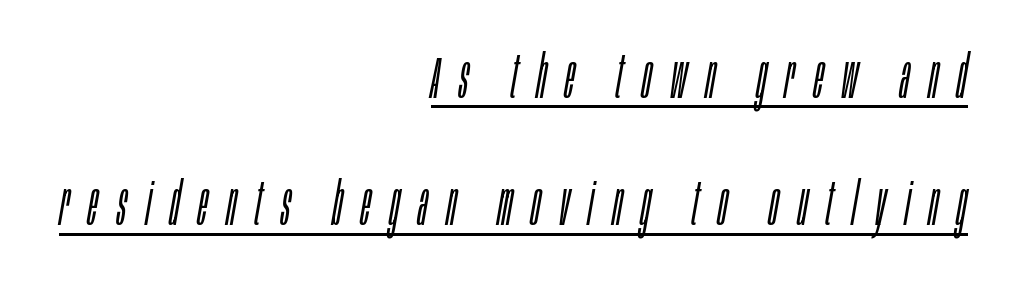
The weight tops out at a normal text grade. An italicized treatment has been applied to the whole sample. Students, observe: this is what heavily led, spacious text looks like. A baseline rule has been typeset under these characters.
